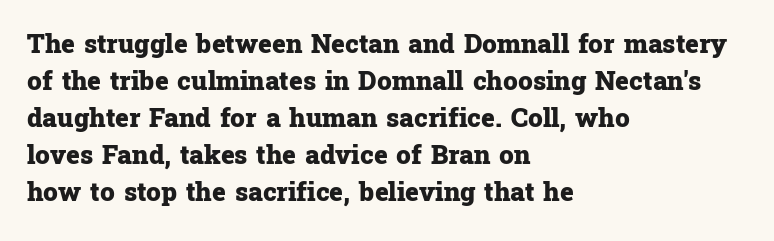
{"italic": "no", "bold": "yes", "underline": "no", "align": "left", "line_spacing": "normal", "line_spacing_ratio": 1.42, "letter_spacing": "normal", "letter_spacing_em": 0.0, "glyph_px": 26}
